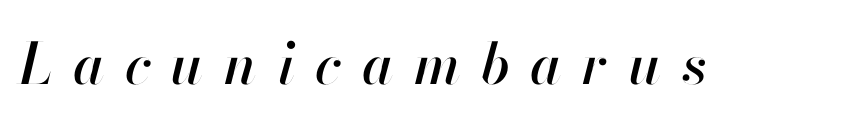
The image shows 57 px text type, italic (leaning right); set unusually wide letter spacing (+0.36 em), not underlined; high stroke contrast and a small x-height.
